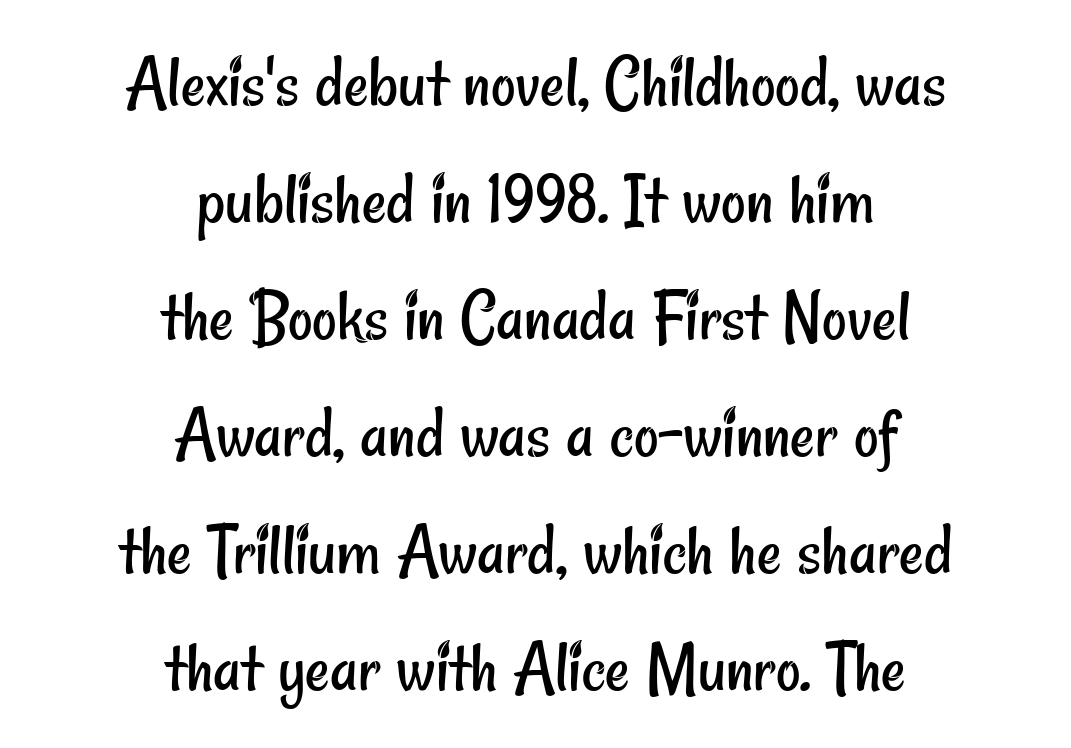
The image shows 76 px regular-weight, condensed sans-serif type; set centered, normal line spacing (1.54x), normal letter spacing, not underlined; low stroke contrast and a small x-height.
